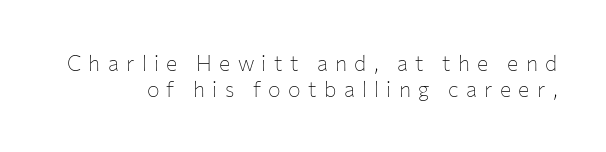
Bare-footed words on every line. Short note: letters widely spaced. Weight: in the light-to-regular range. Notice how the stems are strictly vertical — no italics here.
